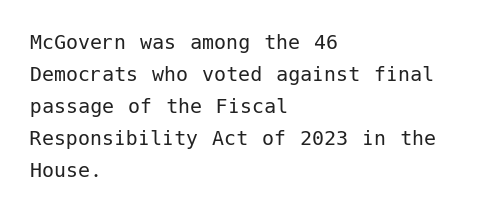
The image shows 24 px text type, upright; set left-aligned, normal line spacing (1.33x), normal letter spacing, not underlined.
